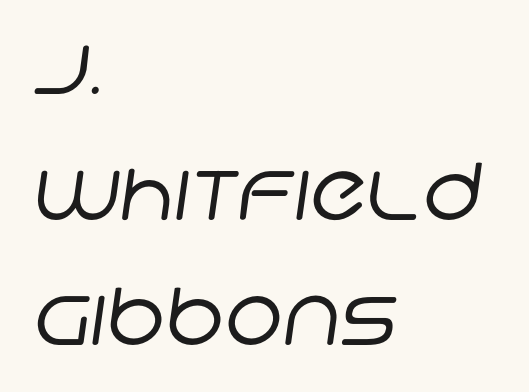
{"serif": "no", "bold": "no", "weight": "regular", "width": "normal", "stroke_contrast": "low", "x_height": "large", "monospaced": "no", "underline": "no", "align": "left", "line_spacing": "normal", "line_spacing_ratio": 1.59, "letter_spacing": "normal", "letter_spacing_em": 0.0, "glyph_px": 79}
